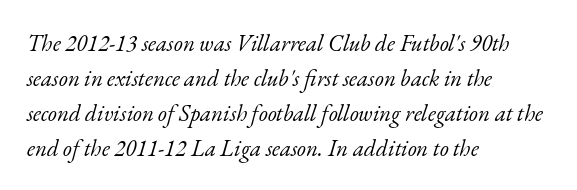
Q: Is the text bold? A: No.
Q: Is the text italic (slanted)? A: Yes, it leans right by about 17 degrees.
Q: Is the text underlined? A: No.
Q: How is the paragraph aligned? A: Left-aligned.
Q: Is the spacing between letters normal or unusually wide? A: Normal.
Q: Is the spacing between lines tight, normal or loose? A: Normal.
